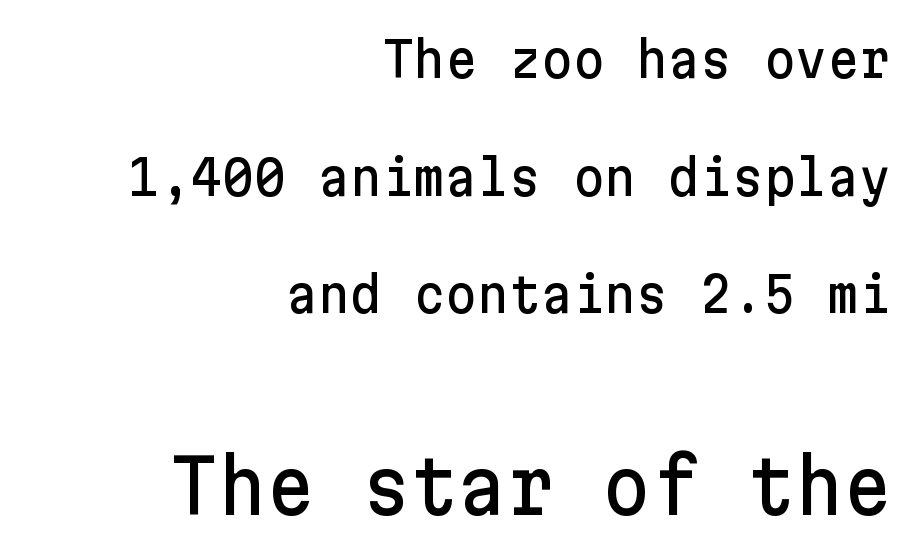
Type without underlining. Rows of type keep a wide berth in the vertical direction. Tall strokes in this sample are plumb rather than angled. Is the lower block the larger one? Yes — the lower block carries the bigger type. The type is set solid horizontally, with unmodified tracking.
